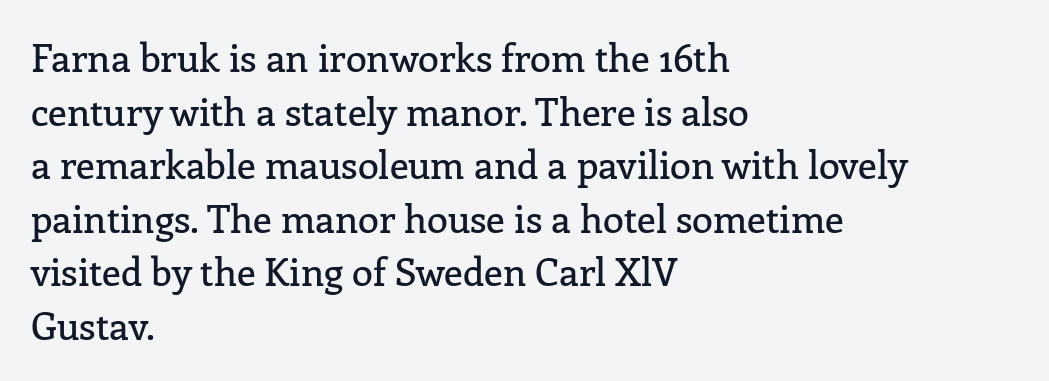
The image shows 38 px serif type, upright; set left-aligned, normal line spacing (1.41x), normal letter spacing, not underlined; low stroke contrast and a medium x-height.
